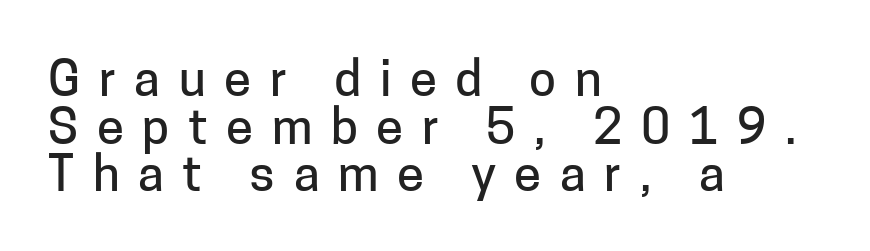
The image shows 49 px sans-serif type, upright; set left-aligned, tight line spacing (0.97x), unusually wide letter spacing (+0.38 em), not underlined; low stroke contrast and a medium x-height.
